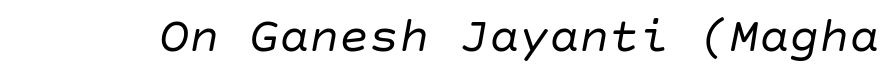
{"italic": "yes", "lean": "right", "slant_degrees": 10, "bold": "no", "weight": "regular", "width": "normal", "stroke_contrast": "low", "x_height": "large", "underline": "no", "letter_spacing": "normal", "letter_spacing_em": 0.0, "glyph_px": 50}
